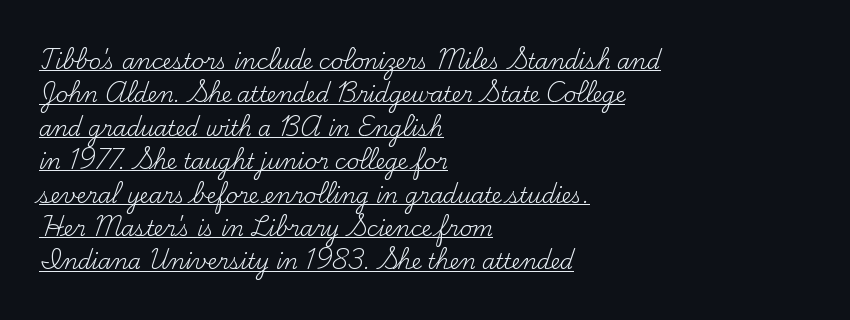
The image shows 21 px text type; set left-aligned, normal line spacing (1.59x), normal letter spacing, underlined.
